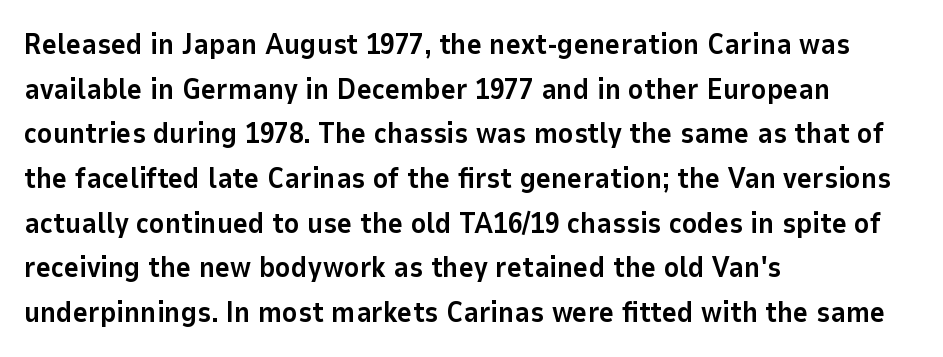
The image shows 29 px bold sans-serif type, upright; set left-aligned, normal line spacing (1.54x), normal letter spacing, not underlined; low stroke contrast and a medium x-height.
